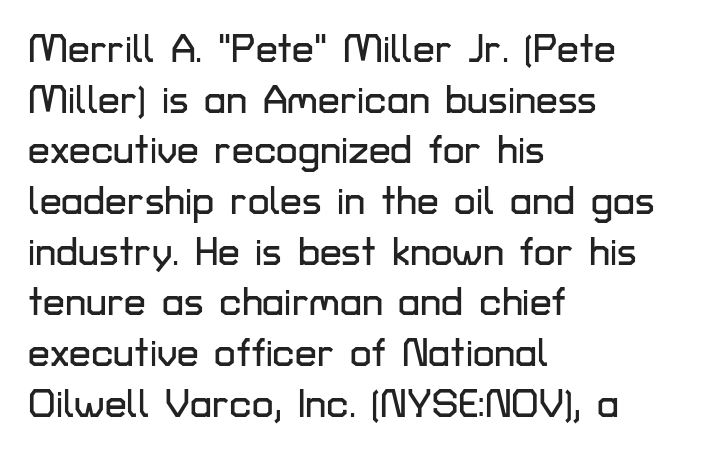
Q: Is the text italic (slanted)? A: No, it is upright.
Q: Is the typeface a serif or a sans-serif typeface? A: Sans-serif.
Q: Is the text underlined? A: No.
Q: How is the paragraph aligned? A: Left-aligned.
Q: Is the spacing between letters normal or unusually wide? A: Normal.
Q: Is the spacing between lines tight, normal or loose? A: Normal.
Q: Width (condensed, normal, or wide)? A: Normal.
Q: Stroke contrast? A: Low.
Q: x-height? A: Medium.
Q: Monospaced? A: No.
